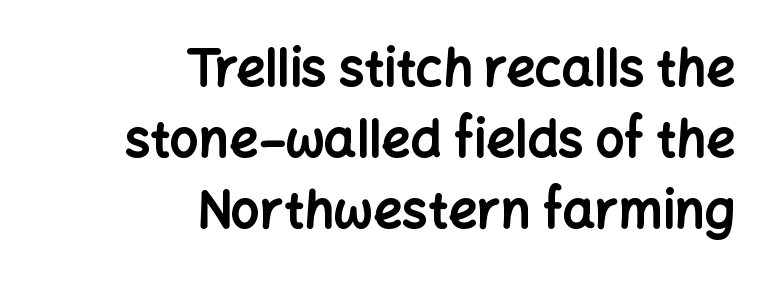
Q: Is the text bold? A: Yes.
Q: Is the text italic (slanted)? A: No, it is upright.
Q: Is the typeface a serif or a sans-serif typeface? A: Sans-serif.
Q: Is the text underlined? A: No.
Q: How is the paragraph aligned? A: Right-aligned.
Q: Is the spacing between letters normal or unusually wide? A: Normal.
Q: Is the spacing between lines tight, normal or loose? A: Normal.
Q: Width (condensed, normal, or wide)? A: Normal.
Q: Stroke contrast? A: Low.
Q: x-height? A: Medium.
Q: Monospaced? A: No.
